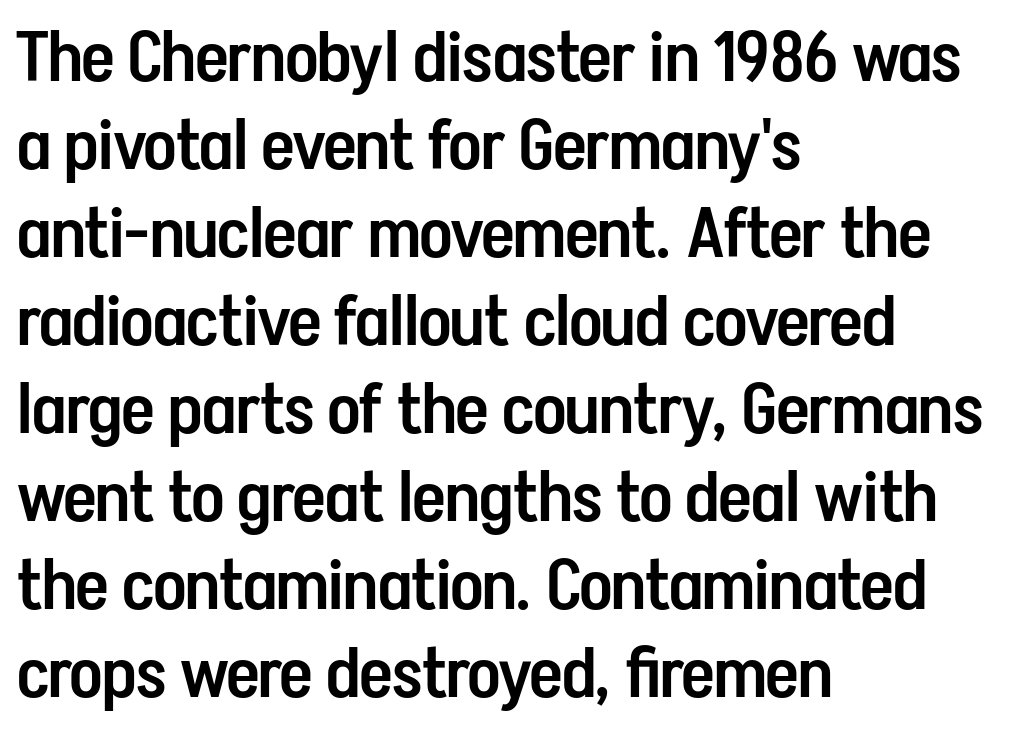
The image shows 71 px semibold, condensed sans-serif type, upright; set left-aligned, line spacing 1.24x, normal letter spacing, not underlined; low stroke contrast and a medium x-height.
